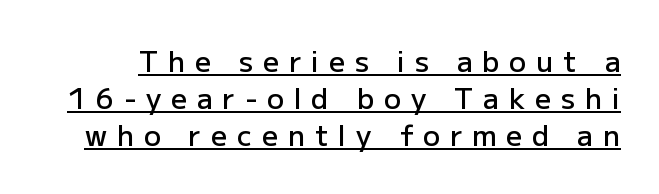
Notice how a bar underscores the lettering throughout. Classification — sans serif. The face used here is proportionally spaced, like ordinary book or web type. The space between consecutive lines is moderate. The axis of the letterforms is exactly vertical.
